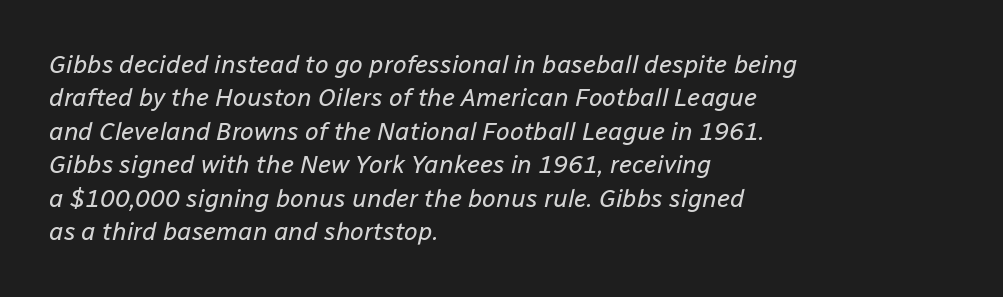
The image shows 25 px text type, italic (leaning right); set left-aligned, normal line spacing (1.34x), normal letter spacing, not underlined.
